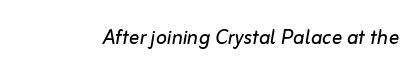
{"italic": "yes", "lean": "right", "slant_degrees": 10, "bold": "no", "underline": "no", "letter_spacing": "normal", "letter_spacing_em": 0.0, "glyph_px": 26}
